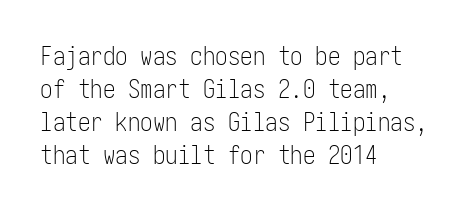
The setting favours the left margin, as ordinary paragraphs usually do. The letters stand upright; this is a roman face. Does the leading feel generous? No, just average. The passage shown has conventional tracking throughout. Each stroke keeps to a modest, everyday thickness or less.
